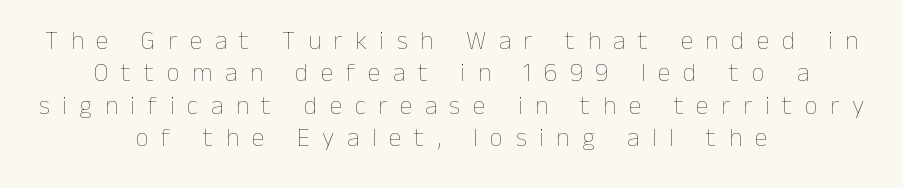
Q: Is the text bold? A: No.
Q: Is the text italic (slanted)? A: No, it is upright.
Q: Is the text underlined? A: No.
Q: How is the paragraph aligned? A: Centered.
Q: Is the spacing between letters normal or unusually wide? A: Unusually wide.
Q: Is the spacing between lines tight, normal or loose? A: Normal.
